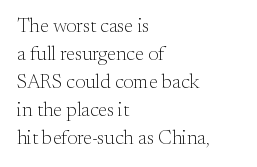
The image shows 20 px text type, upright; set left-aligned, normal line spacing (1.4x), normal letter spacing, not underlined.
